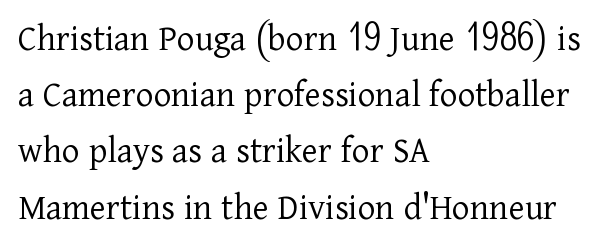
The image shows 38 px light serif type, upright; set left-aligned, normal line spacing (1.48x), normal letter spacing, not underlined; low stroke contrast and a medium x-height.
